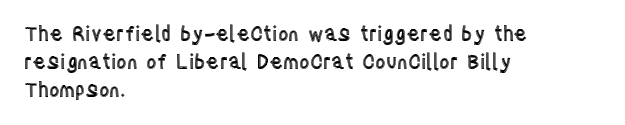
The image shows 20 px text type, upright; set left-aligned, normal line spacing (1.41x), normal letter spacing, not underlined.
